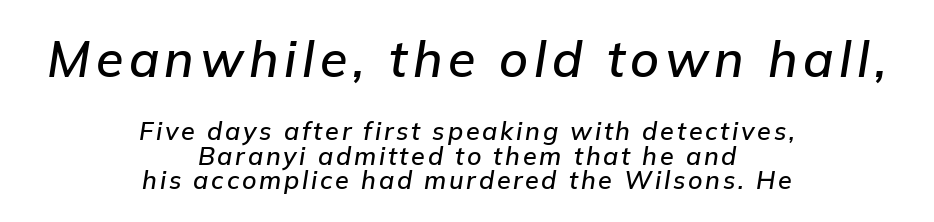
Cramped leading. Centered paragraph, ragged on both sides. Each letter keeps its own natural width here, so spacing adapts to shape. Lines of text with bare space underneath.
